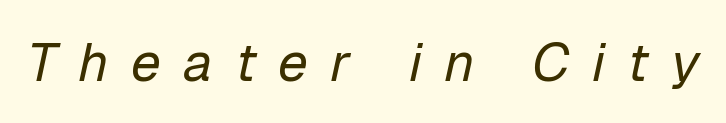
{"italic": "yes", "lean": "right", "slant_degrees": 12, "bold": "no", "weight": "regular", "width": "normal", "stroke_contrast": "low", "x_height": "medium", "monospaced": "no", "underline": "no", "letter_spacing": "wide", "letter_spacing_em": 0.41, "glyph_px": 54}
